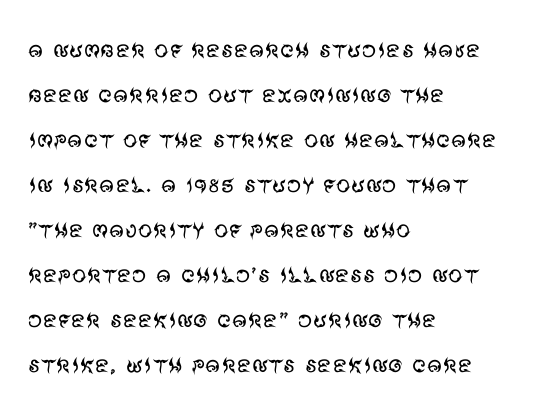
The space between consecutive lines is moderate. Letterform terminals end flat and unadorned throughout the passage. The passage is arranged the way most books set body copy — flush left. Weight: regular or lighter.
